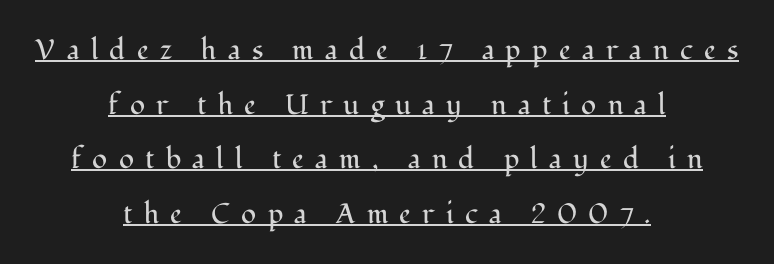
{"serif": "yes", "italic": "no", "bold": "no", "weight": "regular", "width": "normal", "stroke_contrast": "medium", "x_height": "medium", "monospaced": "no", "underline": "yes", "align": "center", "line_spacing": "loose", "line_spacing_ratio": 1.95, "letter_spacing": "wide", "letter_spacing_em": 0.4, "glyph_px": 28}
